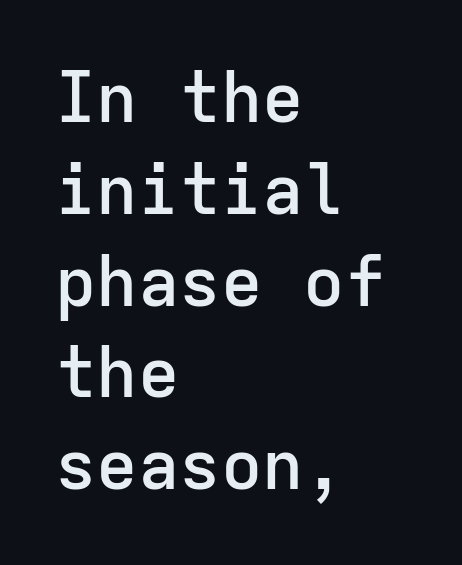
Think of a typewriter: that constant character pitch is what you see here. Successive baselines arrive at the customary interval. No feet cap the strokes, marking this as sans-serif type. Emphasis by weight is partial: semibold. The glyphs are unaccompanied by any horizontal stroke below them. Unlike italic type, these characters show no tilt at all.
